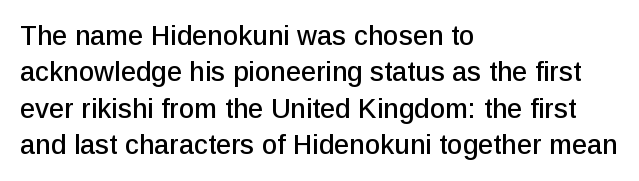
{"italic": "no", "underline": "no", "align": "left", "line_spacing": "normal", "line_spacing_ratio": 1.35, "letter_spacing": "normal", "letter_spacing_em": 0.0, "glyph_px": 27}
